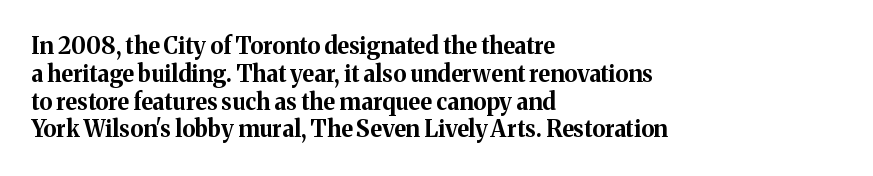
Short and long lines alike share a common starting point at left. Unlike italic type, these characters show no tilt at all. The passage shown is emphatically bold. The face used here is rendered with its standard letterfit. The space beneath each line is pristine and unruled.
